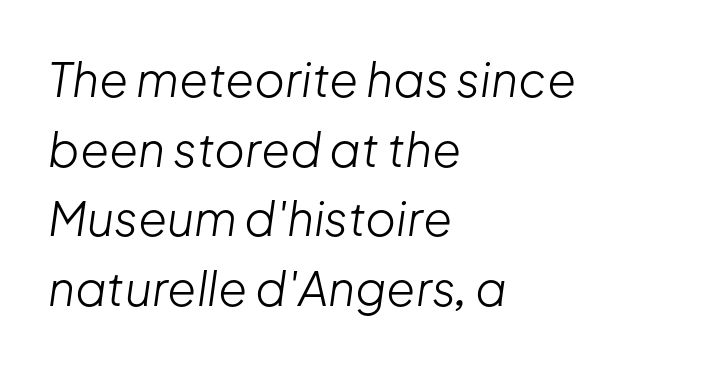
The image shows 47 px light type, italic (leaning right); set left-aligned, normal line spacing (1.48x), normal letter spacing, not underlined; low stroke contrast and a medium x-height.
